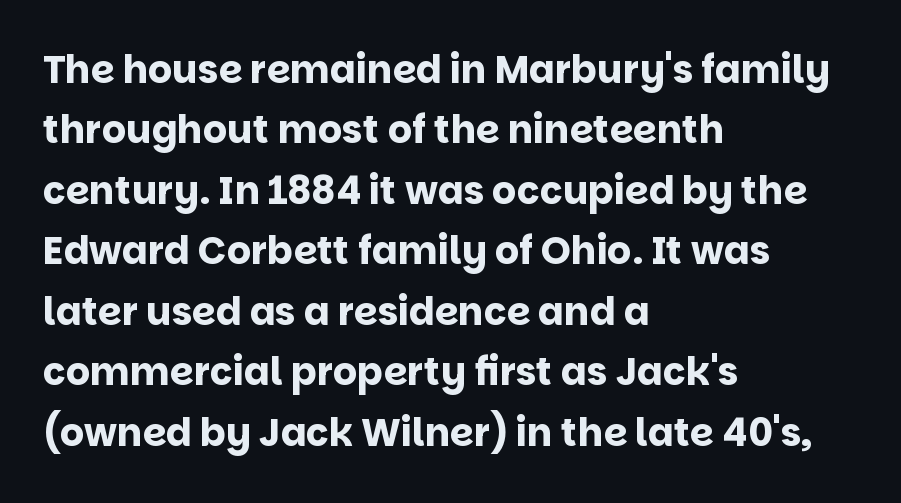
{"serif": "no", "italic": "no", "bold": "yes", "weight": "bold", "width": "normal", "stroke_contrast": "low", "x_height": "large", "monospaced": "no", "underline": "no", "align": "left", "line_spacing": "normal", "line_spacing_ratio": 1.59, "letter_spacing": "normal", "letter_spacing_em": 0.0, "glyph_px": 38}
